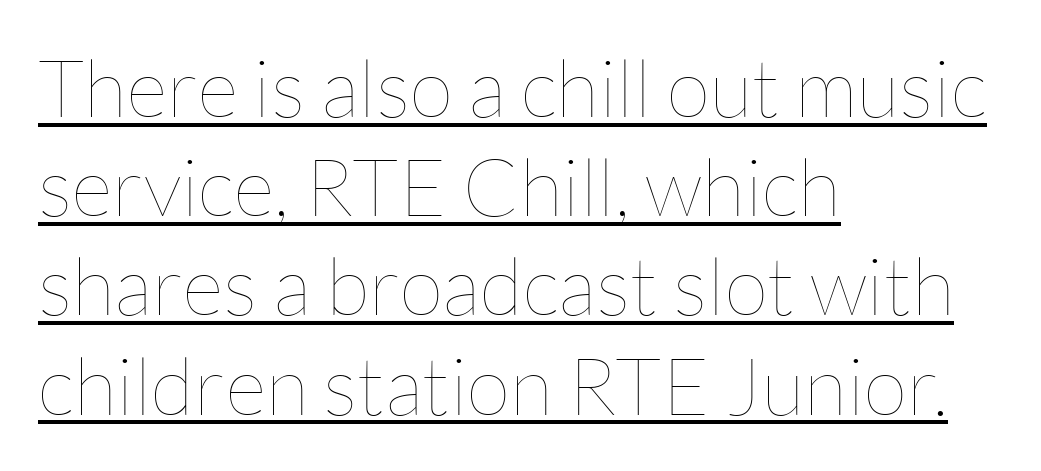
{"italic": "no", "bold": "no", "weight": "thin", "width": "normal", "stroke_contrast": "low", "x_height": "medium", "monospaced": "no", "underline": "yes", "align": "left", "line_spacing_ratio": 1.24, "letter_spacing": "normal", "letter_spacing_em": 0.0, "glyph_px": 80}
